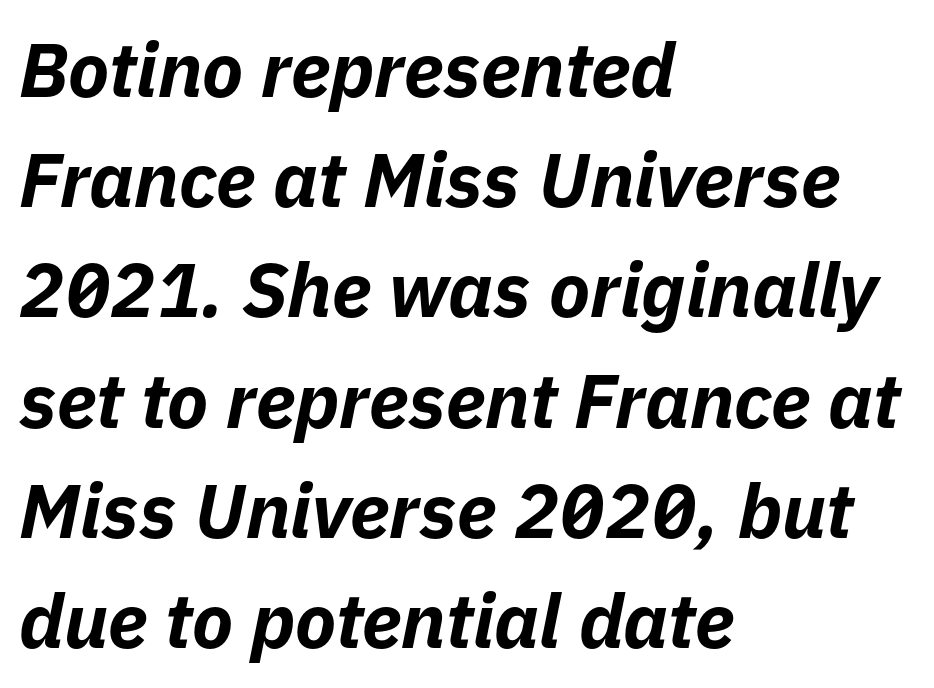
The image shows 76 px bold type, italic (leaning right); set left-aligned, normal line spacing (1.45x), normal letter spacing, not underlined; low stroke contrast and a medium x-height.
